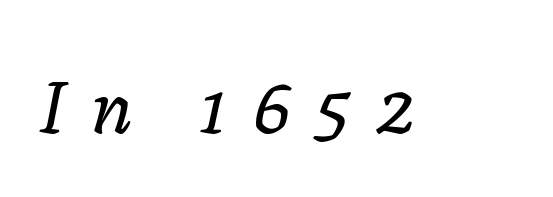
Spacing verdict: proportional, widths tailored to each character. In terms of posture, this sample is oblique. The rendering inserts visible extra space after every character. A bare baseline throughout the passage.
